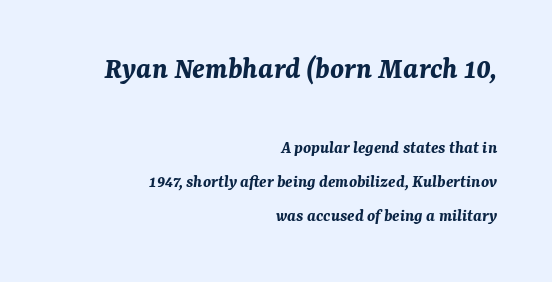
Q: Is the text bold? A: Yes.
Q: Is the text italic (slanted)? A: Yes, it leans right by about 7 degrees.
Q: Is the text underlined? A: No.
Q: How is the paragraph aligned? A: Right-aligned.
Q: Is the spacing between letters normal or unusually wide? A: Normal.
Q: Is the spacing between lines tight, normal or loose? A: Loose.
Q: Which block of text is set in a larger size, the first (top) or the second (bottom)? A: The first (top) one.
Q: Width (condensed, normal, or wide)? A: Normal.
Q: Stroke contrast? A: Medium.
Q: x-height? A: Medium.
Q: Monospaced? A: No.
